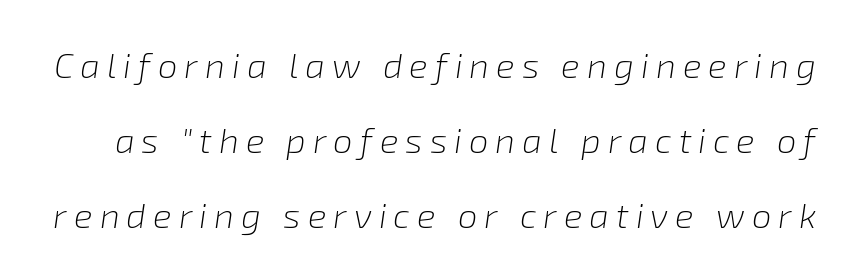
Q: Is the text bold? A: No.
Q: Is the text italic (slanted)? A: Yes, it leans right by about 8 degrees.
Q: Is the text underlined? A: No.
Q: Is the spacing between letters normal or unusually wide? A: Unusually wide.
Q: Is the spacing between lines tight, normal or loose? A: Loose.
Q: Width (condensed, normal, or wide)? A: Normal.
Q: Stroke contrast? A: Low.
Q: x-height? A: Medium.
Q: Monospaced? A: No.
